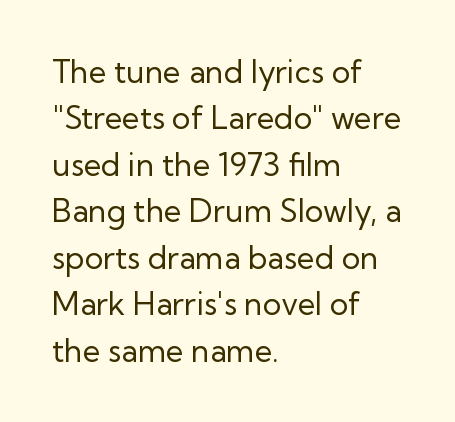
Characters remain perfectly vertical along every line. Default kerning and tracking; the words read as compact shapes. Vertically, the passage feels balanced, rows spaced as you'd expect. This sample uses a sans-serif face.
